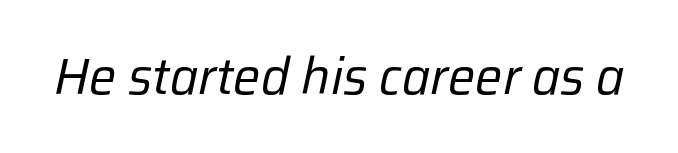
The image shows 51 px regular-weight type, italic (leaning right); set normal letter spacing, not underlined; low stroke contrast and a medium x-height.
